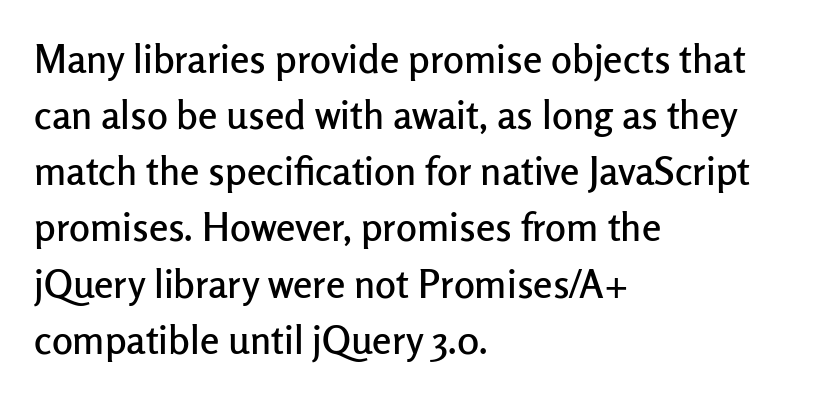
{"serif": "no", "italic": "no", "width": "normal", "stroke_contrast": "low", "x_height": "medium", "monospaced": "no", "underline": "no", "align": "left", "line_spacing": "normal", "line_spacing_ratio": 1.44, "letter_spacing": "normal", "letter_spacing_em": 0.0, "glyph_px": 39}
